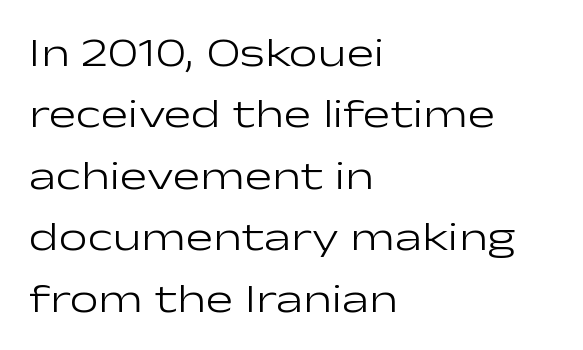
Q: Is the text bold? A: No.
Q: Is the text italic (slanted)? A: No, it is upright.
Q: Is the typeface a serif or a sans-serif typeface? A: Sans-serif.
Q: Is the text underlined? A: No.
Q: How is the paragraph aligned? A: Left-aligned.
Q: Is the spacing between letters normal or unusually wide? A: Normal.
Q: Is the spacing between lines tight, normal or loose? A: Normal.
Q: Width (condensed, normal, or wide)? A: Wide.
Q: Stroke contrast? A: Low.
Q: x-height? A: Medium.
Q: Monospaced? A: No.
